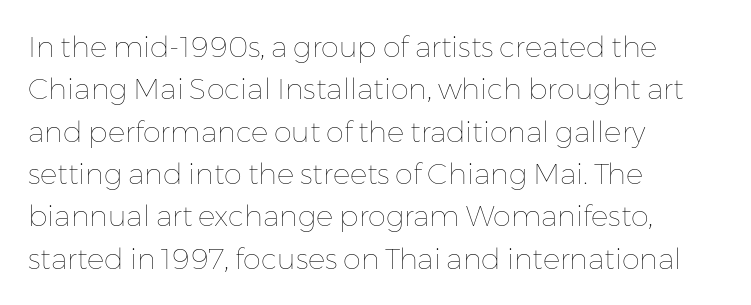
Q: Is the text bold? A: No.
Q: Is the text italic (slanted)? A: No, it is upright.
Q: Is the text underlined? A: No.
Q: How is the paragraph aligned? A: Left-aligned.
Q: Is the spacing between letters normal or unusually wide? A: Normal.
Q: Is the spacing between lines tight, normal or loose? A: Normal.
Q: Width (condensed, normal, or wide)? A: Normal.
Q: Stroke contrast? A: Low.
Q: x-height? A: Medium.
Q: Monospaced? A: No.
